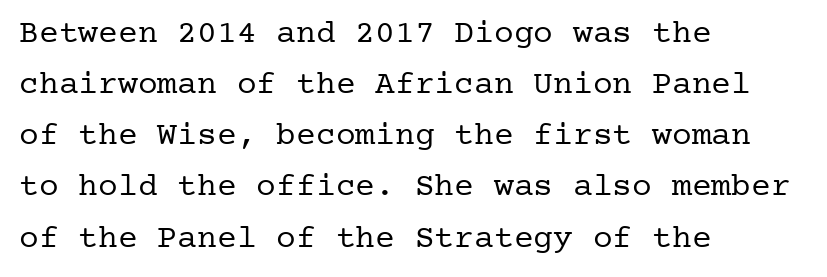
Q: Is the text bold? A: No.
Q: Is the text italic (slanted)? A: No, it is upright.
Q: Is the typeface a serif or a sans-serif typeface? A: Serif.
Q: Is the text underlined? A: No.
Q: How is the paragraph aligned? A: Left-aligned.
Q: Is the spacing between letters normal or unusually wide? A: Normal.
Q: Is the spacing between lines tight, normal or loose? A: Normal.
Q: Width (condensed, normal, or wide)? A: Normal.
Q: Stroke contrast? A: Low.
Q: x-height? A: Medium.
